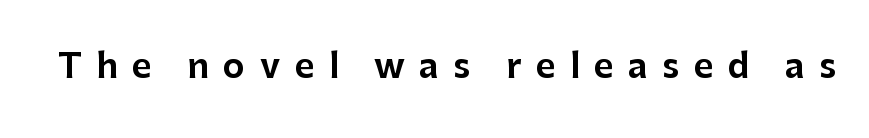
The image shows 34 px sans-serif type, upright; set unusually wide letter spacing (+0.42 em), not underlined; low stroke contrast and a medium x-height.
